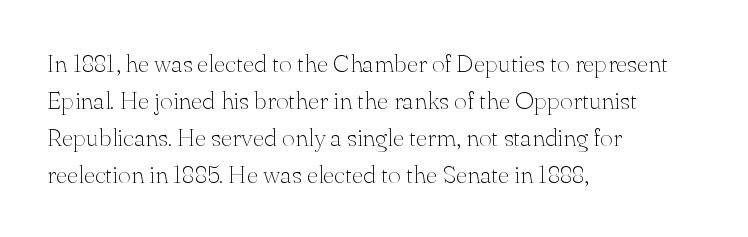
{"italic": "no", "bold": "no", "underline": "no", "align": "left", "line_spacing": "normal", "line_spacing_ratio": 1.48, "letter_spacing": "normal", "letter_spacing_em": 0.0, "glyph_px": 25}
